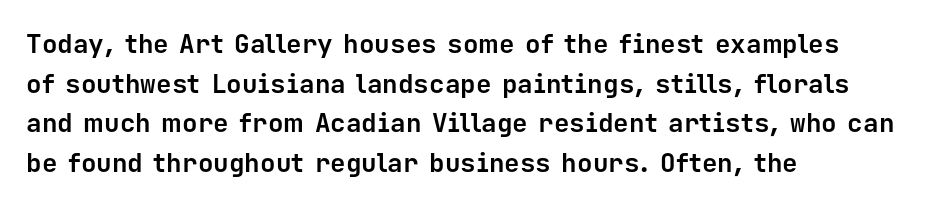
{"italic": "no", "bold": "yes", "underline": "no", "align": "left", "line_spacing": "normal", "line_spacing_ratio": 1.52, "letter_spacing": "normal", "letter_spacing_em": 0.0, "glyph_px": 26}
